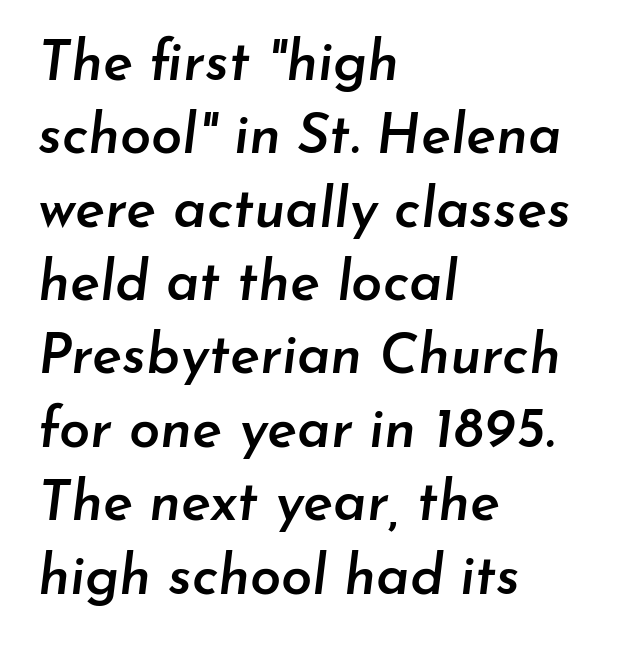
The image shows 56 px semibold type, italic (leaning right); set left-aligned, normal line spacing (1.31x), normal letter spacing, not underlined; low stroke contrast and a small x-height.
